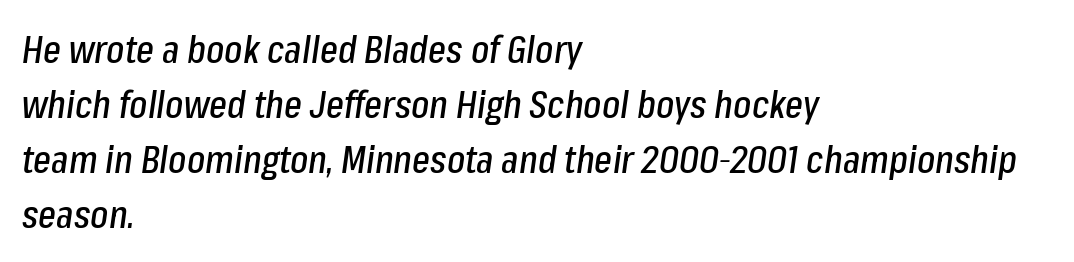
The image shows 38 px condensed type, italic (leaning right); set left-aligned, normal line spacing (1.45x), normal letter spacing, not underlined; low stroke contrast and a medium x-height.
